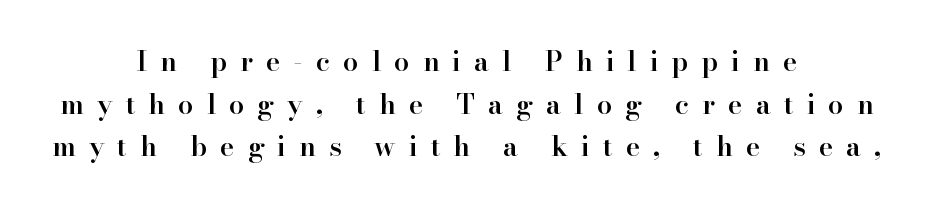
The image shows 27 px text type, upright; set centered, normal line spacing (1.58x), unusually wide letter spacing (+0.49 em), not underlined.
